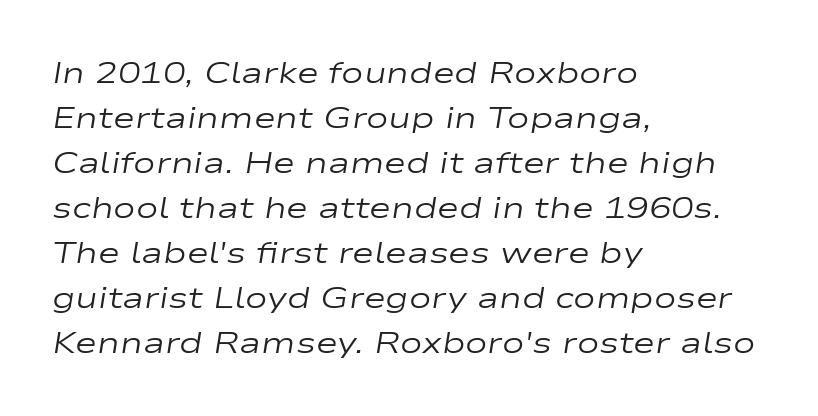
Descenders are the only things crossing below the line. These lines keep a tight, regular rhythm from letter to letter. In terms of leading, this rendering sits right in the middle. The letters advance in unequal steps, a hallmark of proportional type. Counters stay open thanks to moderate or lighter strokes.
